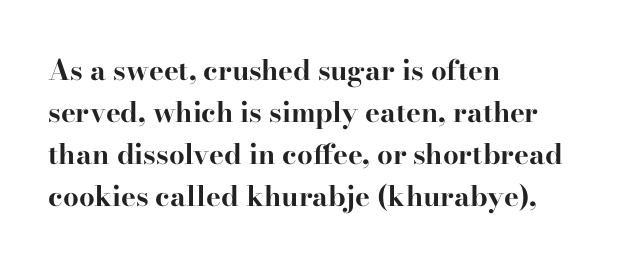
Vertical strokes here are truly vertical. A typesetter would call this leading conventional body-copy spacing. This rendering leaves character spacing at its baseline value. If you drew a ruler down the left edge, every line would touch it.
